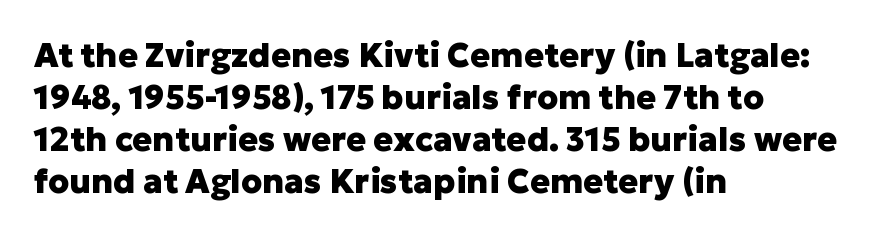
{"serif": "no", "italic": "no", "bold": "yes", "weight": "heavy", "width": "normal", "stroke_contrast": "low", "x_height": "medium", "monospaced": "no", "underline": "no", "align": "left", "line_spacing": "normal", "line_spacing_ratio": 1.27, "letter_spacing": "normal", "letter_spacing_em": 0.0, "glyph_px": 33}
